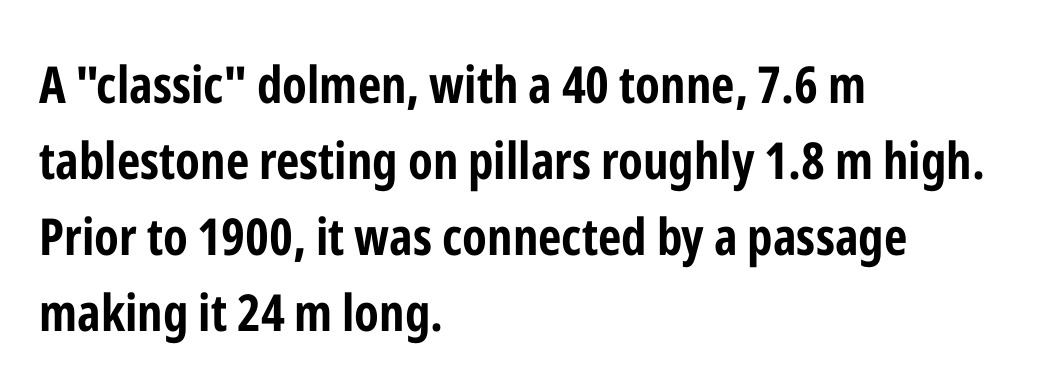
Q: Is the text bold? A: Yes.
Q: Is the text italic (slanted)? A: No, it is upright.
Q: Is the typeface a serif or a sans-serif typeface? A: Sans-serif.
Q: Is the text underlined? A: No.
Q: How is the paragraph aligned? A: Left-aligned.
Q: Is the spacing between letters normal or unusually wide? A: Normal.
Q: Is the spacing between lines tight, normal or loose? A: Normal.
Q: Width (condensed, normal, or wide)? A: Condensed.
Q: Stroke contrast? A: Low.
Q: x-height? A: Medium.
Q: Monospaced? A: No.
